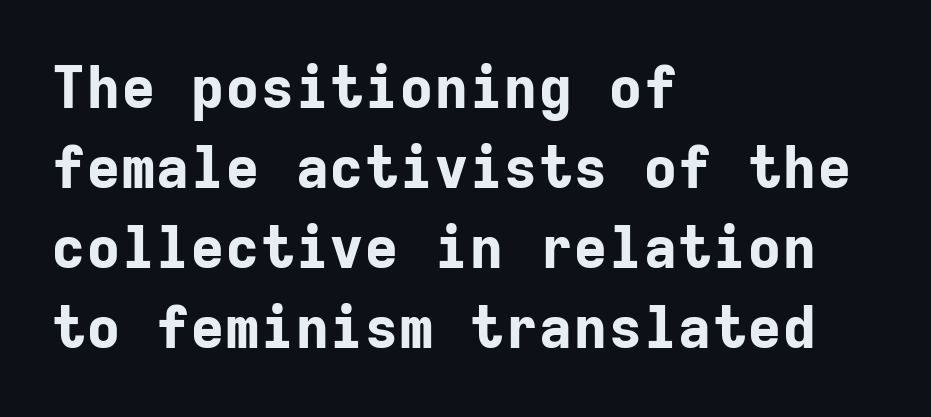
The image shows 58 px bold sans-serif type, upright, monospaced; set left-aligned, normal line spacing (1.38x), normal letter spacing, not underlined; low stroke contrast and a medium x-height.
